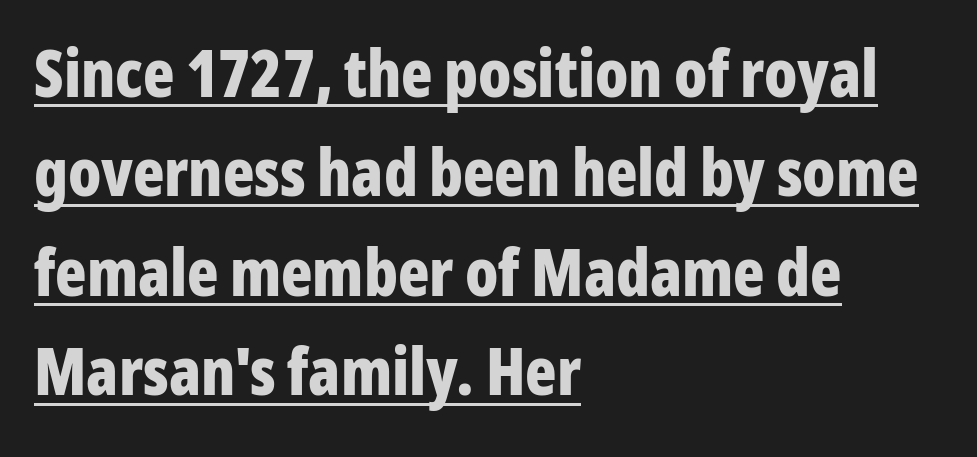
The image shows 65 px bold, condensed sans-serif type, upright; set left-aligned, normal line spacing (1.53x), normal letter spacing, underlined; low stroke contrast and a medium x-height.
